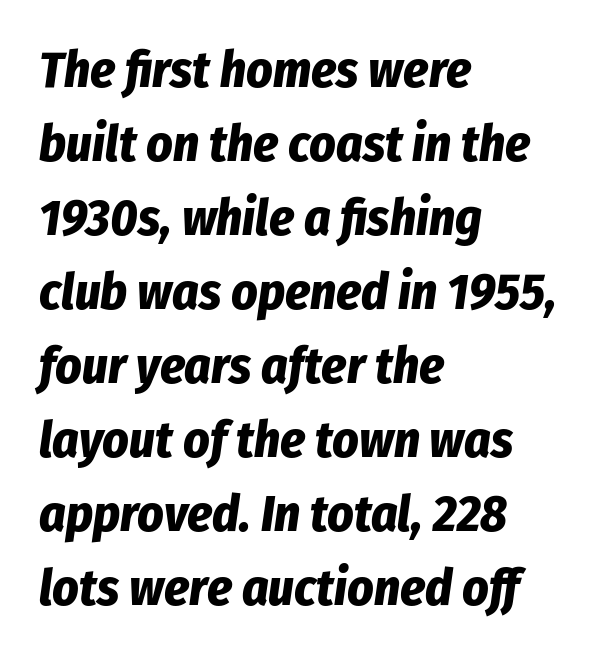
{"italic": "yes", "lean": "right", "slant_degrees": 8, "bold": "yes", "weight": "bold", "width": "condensed", "stroke_contrast": "low", "x_height": "medium", "monospaced": "no", "underline": "no", "align": "left", "line_spacing": "normal", "line_spacing_ratio": 1.45, "letter_spacing": "normal", "letter_spacing_em": 0.0, "glyph_px": 51}
